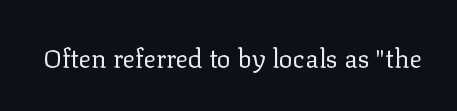
A roman cut, with each character standing at attention. Decoration check: the copy has no underline. The gaps between neighbouring characters are ordinary and unremarkable. Bold? No — there's no thickening of the strokes.
